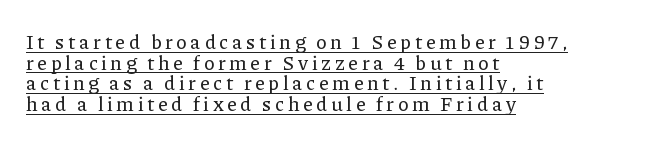
The image shows 20 px text type, upright; set left-aligned, tight line spacing (1.03x), underlined.
